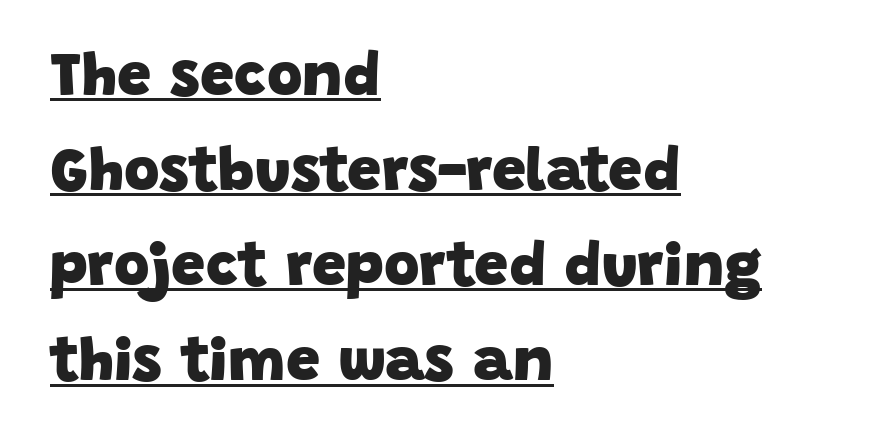
The characters display no serif detailing; their extremities are plain. Line beginnings align vertically; line endings do not. A baseline rule has been typeset under these characters. Vertically, the passage feels balanced, rows spaced as you'd expect.
